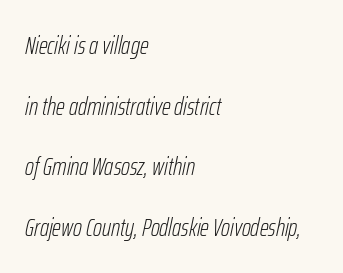
Q: Is the text bold? A: No.
Q: Is the text italic (slanted)? A: Yes, it leans right by about 12 degrees.
Q: Is the text underlined? A: No.
Q: How is the paragraph aligned? A: Left-aligned.
Q: Is the spacing between letters normal or unusually wide? A: Normal.
Q: Is the spacing between lines tight, normal or loose? A: Loose.
